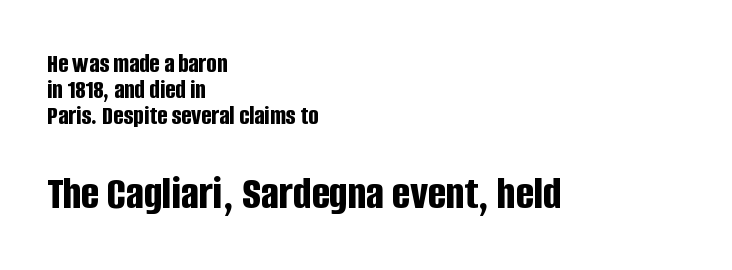
Is the letter spacing exaggerated? No — it looks like the ordinary default. Bigger letters appear in the bottom chunk; the top chunk is reduced. Emphasis by weight is at full strength: bold. You could not count columns in this text — the font is proportionally spaced.
